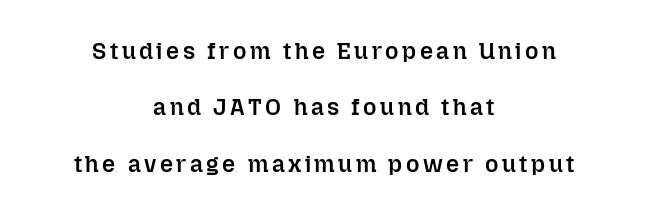
Reading down the block, each line starts at a different indent, mirrored at its end. Students, this is semibold: more ink than regular, less than bold. If you measured baseline to baseline, you'd find a long distance. Check under the words: just untouched page. The lettering stays uniformly vertical, giving the passage a roman look.
